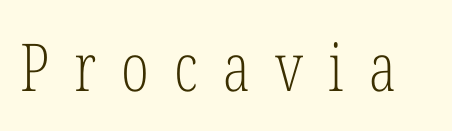
{"serif": "yes", "italic": "no", "bold": "no", "weight": "light", "width": "condensed", "stroke_contrast": "low", "x_height": "medium", "monospaced": "no", "underline": "no", "letter_spacing": "wide", "letter_spacing_em": 0.38, "glyph_px": 66}
